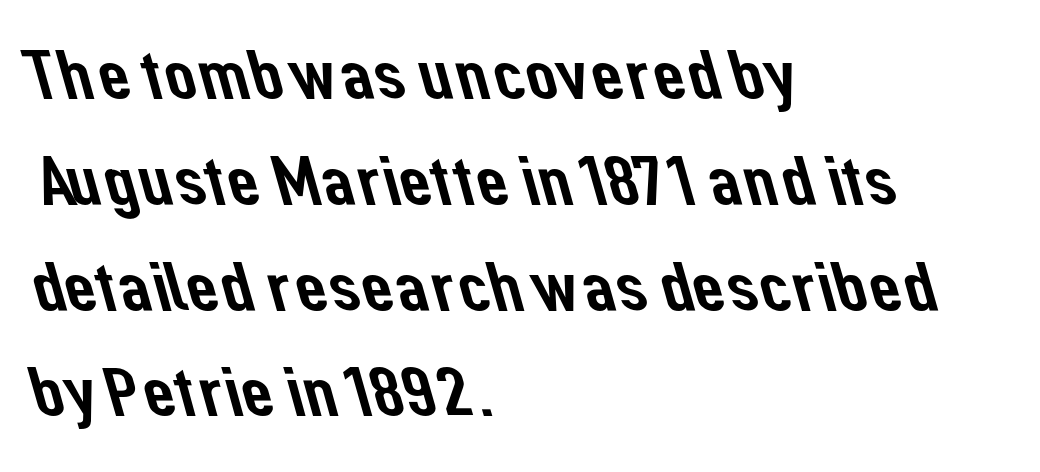
No word sits above an underline. Leading: standard. Left-aligned paragraph, ragged on the right. Character widths vary here, with narrow letters taking less room than wide ones. Spacing between characters is what you'd get straight out of the box. This rendering employs a face without finishing strokes, i.e., a sans-serif.
